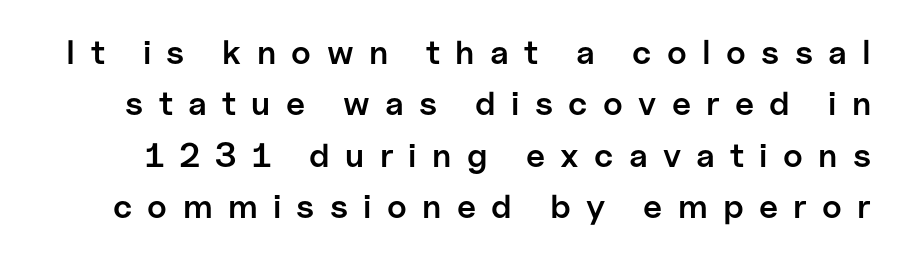
A somewhat darkened texture: the type is semibold rather than bold. The letters advance in unequal steps, a hallmark of proportional type. The characters display no serif detailing; their extremities are plain. The area under the type is left untouched. In terms of posture, this sample is upright.
